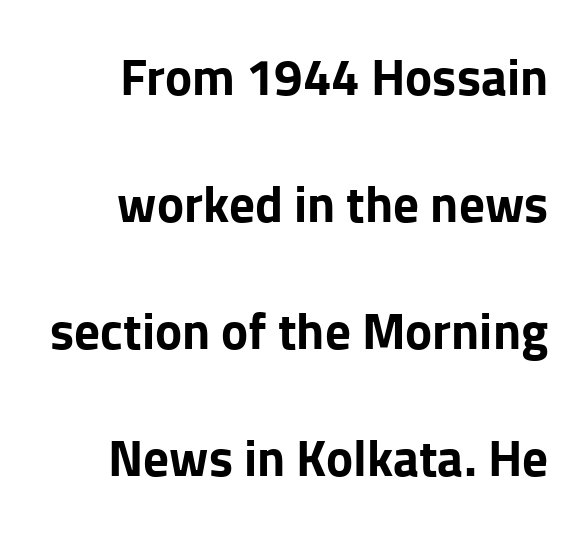
Rows of type keep a wide berth in the vertical direction. The passage shown is typed in a proportional face where columns would drift. The letters stand straight up with perfectly vertical stems. Horizontal alignment here is rightward, an uncommon choice for prose.
